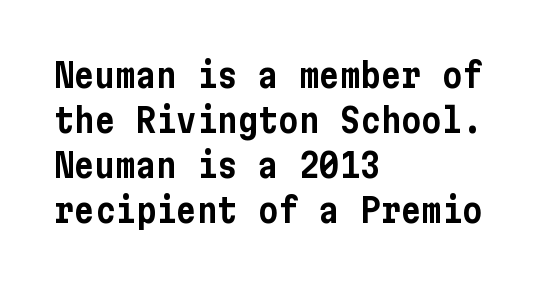
The foot of each line stays bare and open. Examine the stroke ends and you'll find no serifs. The type sits square on the baseline with zero lean. Casual observation: everything's shoved over to the left.
